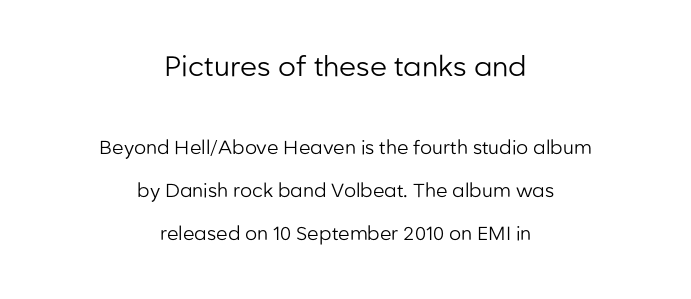
Words appear dense and cohesive because spacing is normal. A student would call this center alignment; a typographer would say set centered. Is the type heavy? It reads as light-to-regular instead. The passage shown is typed in a proportional face where columns would drift. Airy leading.
